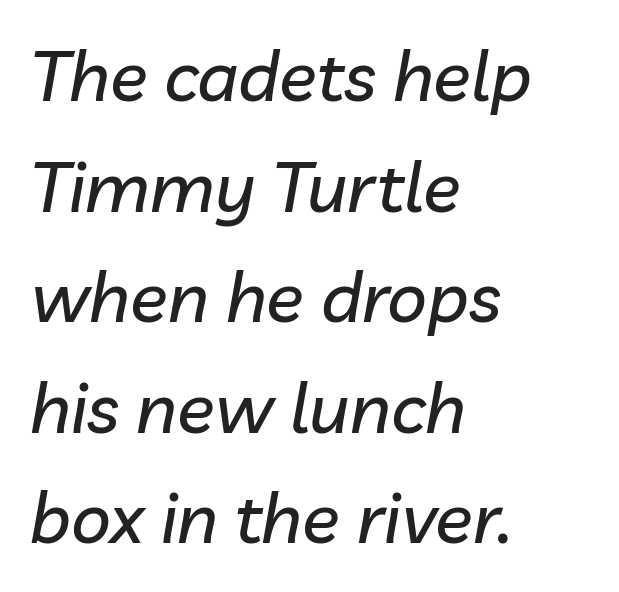
The image shows 70 px text type, italic (leaning right); set left-aligned, normal line spacing (1.58x), normal letter spacing, not underlined; low stroke contrast and a medium x-height.
